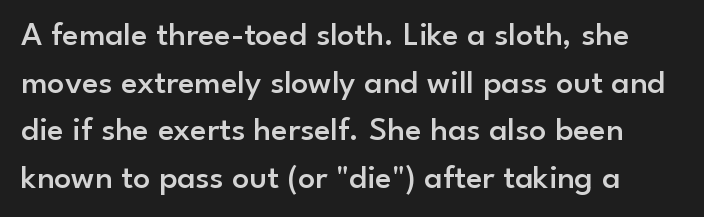
{"serif": "no", "italic": "no", "bold": "semi", "weight": "semibold", "width": "normal", "stroke_contrast": "low", "x_height": "small", "monospaced": "no", "underline": "no", "line_spacing": "normal", "line_spacing_ratio": 1.4, "letter_spacing": "normal", "letter_spacing_em": 0.0, "glyph_px": 34}
